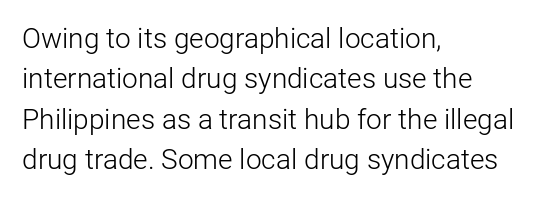
The image shows 28 px light sans-serif type, upright; set left-aligned, normal line spacing (1.44x), normal letter spacing, not underlined; low stroke contrast and a medium x-height.
